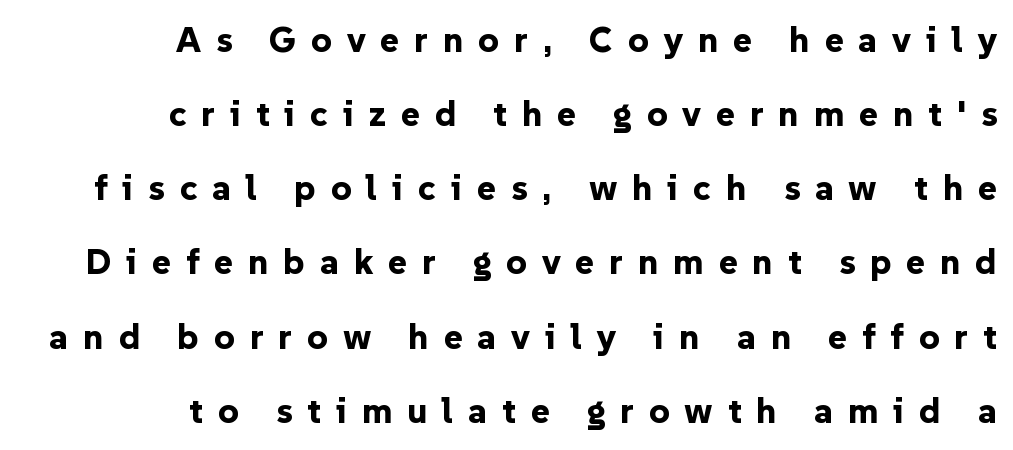
Q: Is the text bold? A: Yes.
Q: Is the text italic (slanted)? A: No, it is upright.
Q: Is the typeface a serif or a sans-serif typeface? A: Sans-serif.
Q: Is the text underlined? A: No.
Q: How is the paragraph aligned? A: Right-aligned.
Q: Is the spacing between letters normal or unusually wide? A: Unusually wide.
Q: Is the spacing between lines tight, normal or loose? A: Loose.
Q: Width (condensed, normal, or wide)? A: Normal.
Q: Stroke contrast? A: Low.
Q: x-height? A: Medium.
Q: Monospaced? A: No.
